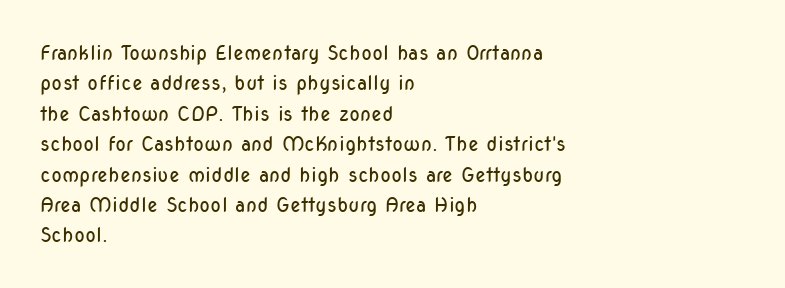
Q: Is the text bold? A: No.
Q: Is the text italic (slanted)? A: No, it is upright.
Q: Is the text underlined? A: No.
Q: How is the paragraph aligned? A: Left-aligned.
Q: Is the spacing between letters normal or unusually wide? A: Normal.
Q: Is the spacing between lines tight, normal or loose? A: Normal.
